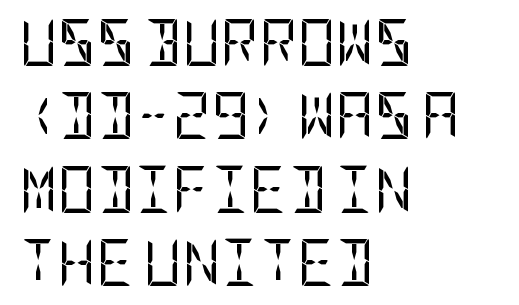
{"serif": "no", "italic": "no", "bold": "no", "weight": "regular", "width": "condensed", "stroke_contrast": "low", "x_height": "large", "underline": "no", "align": "left", "line_spacing": "normal", "line_spacing_ratio": 1.56, "letter_spacing": "normal", "letter_spacing_em": 0.0, "glyph_px": 47}
